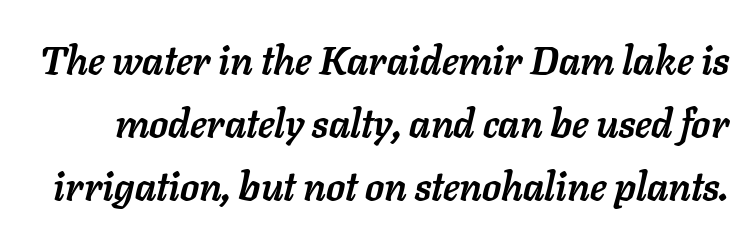
Q: Is the text bold? A: Yes.
Q: Is the text italic (slanted)? A: Yes, it leans right by about 11 degrees.
Q: Is the text underlined? A: No.
Q: Is the spacing between letters normal or unusually wide? A: Normal.
Q: Is the spacing between lines tight, normal or loose? A: Normal.
Q: Width (condensed, normal, or wide)? A: Normal.
Q: Stroke contrast? A: Low.
Q: x-height? A: Medium.
Q: Monospaced? A: No.
